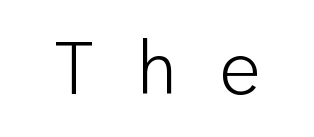
The image shows 73 px light sans-serif type, upright; set unusually wide letter spacing (+0.49 em), not underlined; low stroke contrast and a medium x-height.
